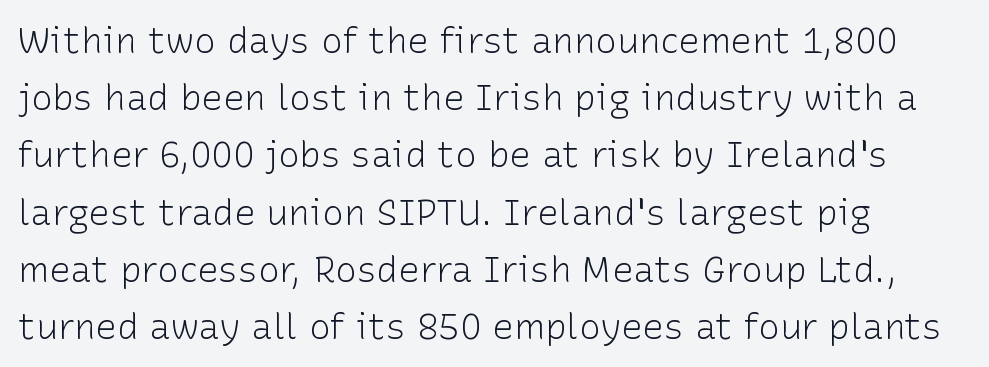
Line starts are locked; line ends wander. You could not count columns in this text — the font is proportionally spaced. The line texture is even and compact thanks to regular tracking. Examine the stroke ends and you'll find no serifs.
